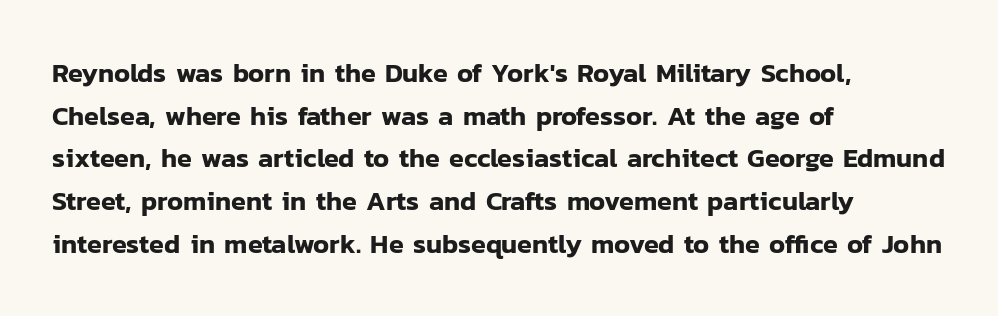
The words here are not underlined. Upright lettering throughout. This rendering leaves character spacing at its baseline value. These lines stack with their left ends in a neat column. Vertical spacing — default.
